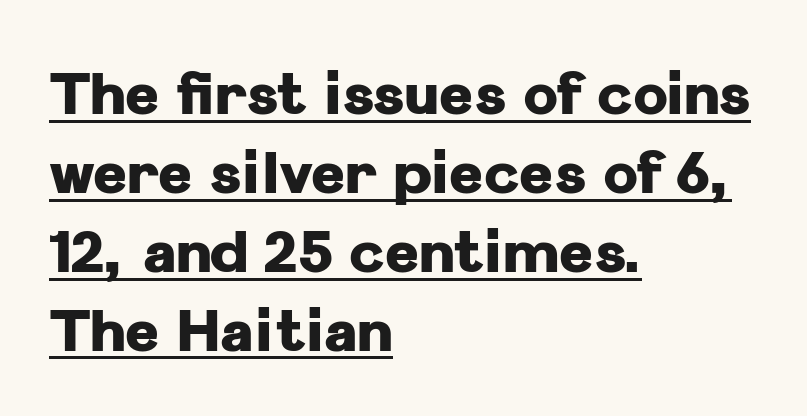
Q: Is the text bold? A: Yes.
Q: Is the text italic (slanted)? A: No, it is upright.
Q: Is the typeface a serif or a sans-serif typeface? A: Sans-serif.
Q: Is the text underlined? A: Yes.
Q: How is the paragraph aligned? A: Left-aligned.
Q: Is the spacing between letters normal or unusually wide? A: Normal.
Q: Is the spacing between lines tight, normal or loose? A: Normal.
Q: Width (condensed, normal, or wide)? A: Normal.
Q: Stroke contrast? A: Low.
Q: x-height? A: Medium.
Q: Monospaced? A: No.
